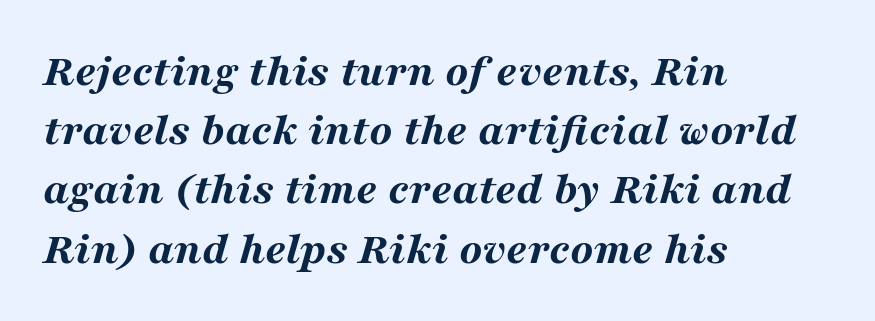
Q: Is the text bold? A: Yes.
Q: Is the text italic (slanted)? A: Yes, it leans right by about 16 degrees.
Q: Is the text underlined? A: No.
Q: How is the paragraph aligned? A: Left-aligned.
Q: Is the spacing between letters normal or unusually wide? A: Normal.
Q: Is the spacing between lines tight, normal or loose? A: Normal.
Q: Width (condensed, normal, or wide)? A: Wide.
Q: Stroke contrast? A: Medium.
Q: x-height? A: Medium.
Q: Monospaced? A: No.
